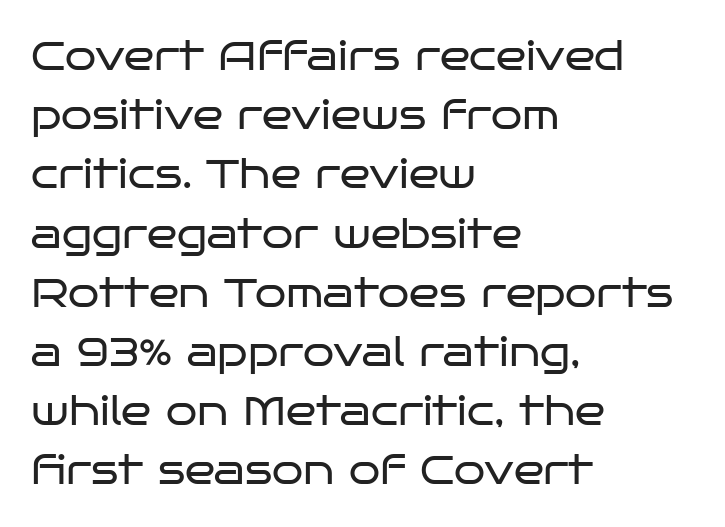
The image shows 40 px regular-weight, wide sans-serif type, upright; set left-aligned, normal line spacing (1.48x), normal letter spacing, not underlined; low stroke contrast and a large x-height.
